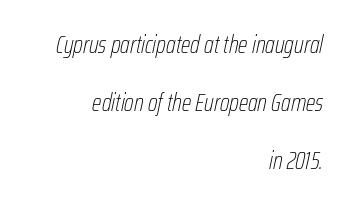
The image shows 25 px text type, italic (leaning right); set right-aligned, loose line spacing (2.33x), normal letter spacing, not underlined.
